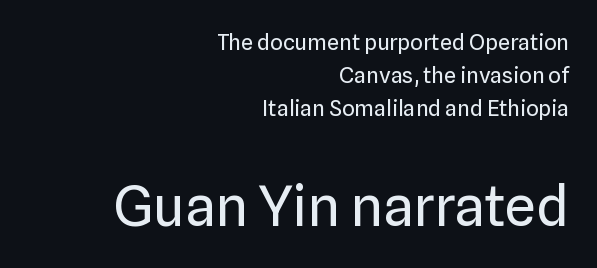
The image shows 56 px regular-weight sans-serif type, upright; set right-aligned, normal line spacing (1.5x), normal letter spacing, not underlined; the second (bottom) block is 2.55x larger; low stroke contrast and a medium x-height.
